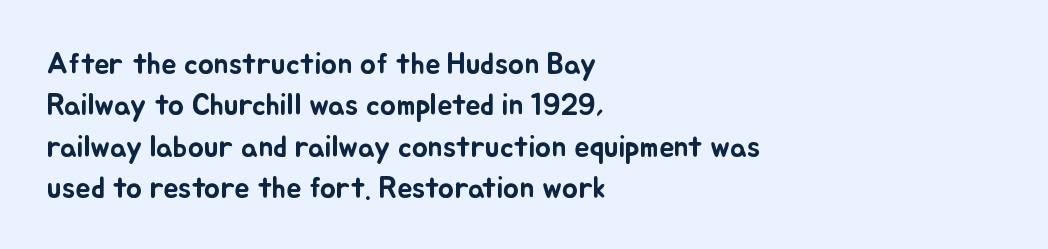
The image shows 30 px text type, upright; set left-aligned, normal line spacing (1.38x), normal letter spacing, not underlined; low stroke contrast and a small x-height.
